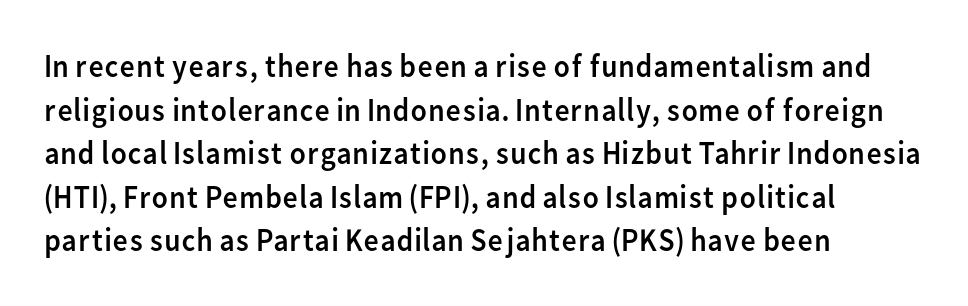
You could not count columns in this text — the font is proportionally spaced. These lines are set flush left with a ragged right edge. Ascenders rise straight up at ninety degrees. The passage shown stacks its lines at a standard gap. Bare-footed words on every line. Words appear dense and cohesive because spacing is normal.
